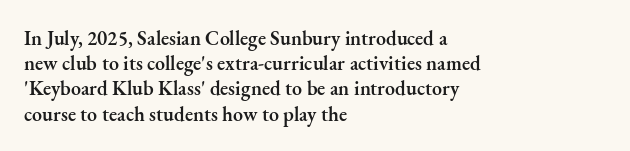
Q: Is the text bold? A: Semi-bold.
Q: Is the text italic (slanted)? A: No, it is upright.
Q: Is the text underlined? A: No.
Q: How is the paragraph aligned? A: Left-aligned.
Q: Is the spacing between letters normal or unusually wide? A: Normal.
Q: Is the spacing between lines tight, normal or loose? A: Normal.
